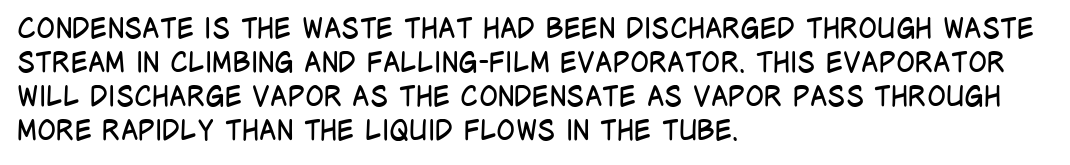
{"serif": "no", "italic": "no", "bold": "no", "weight": "regular", "width": "condensed", "stroke_contrast": "low", "x_height": "large", "monospaced": "no", "underline": "no", "align": "left", "line_spacing_ratio": 1.21, "letter_spacing": "normal", "letter_spacing_em": 0.0, "glyph_px": 28}
